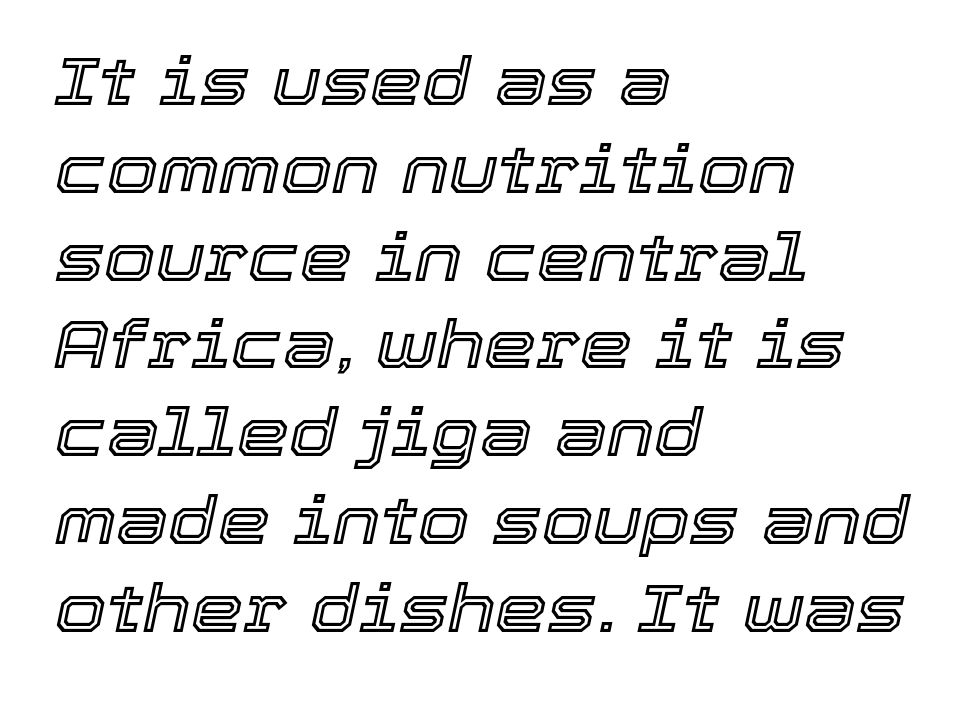
{"italic": "yes", "lean": "right", "slant_degrees": 12, "width": "normal", "x_height": "medium", "monospaced": "no", "underline": "no", "align": "left", "line_spacing": "normal", "line_spacing_ratio": 1.33, "letter_spacing": "normal", "letter_spacing_em": 0.0, "glyph_px": 66}
